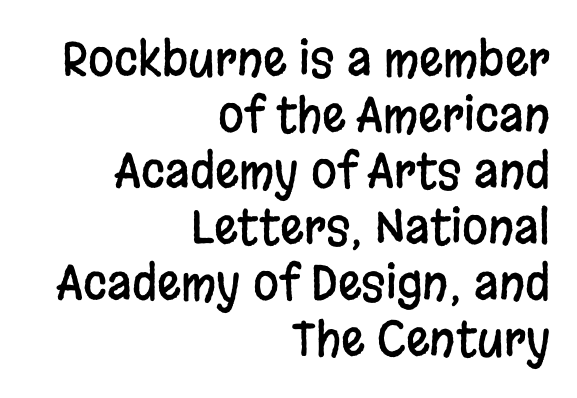
{"serif": "no", "italic": "no", "width": "condensed", "stroke_contrast": "low", "x_height": "large", "monospaced": "no", "underline": "no", "align": "right", "line_spacing_ratio": 1.19, "letter_spacing": "normal", "letter_spacing_em": 0.0, "glyph_px": 47}
